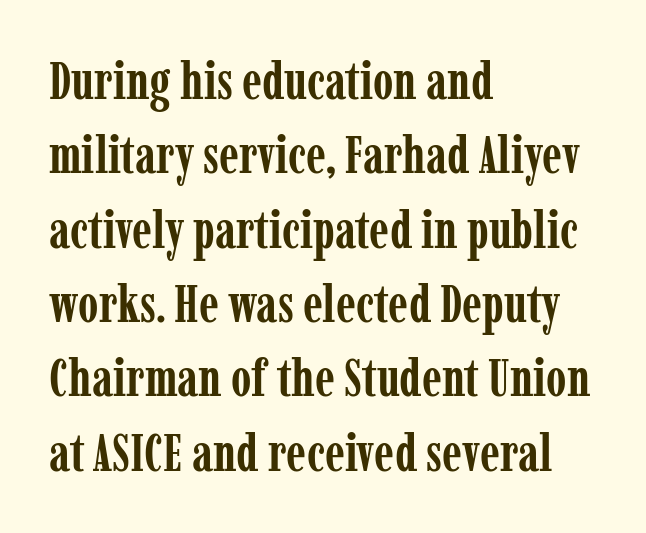
Q: Is the text bold? A: Yes.
Q: Is the text italic (slanted)? A: No, it is upright.
Q: Is the typeface a serif or a sans-serif typeface? A: Serif.
Q: Is the text underlined? A: No.
Q: How is the paragraph aligned? A: Left-aligned.
Q: Is the spacing between letters normal or unusually wide? A: Normal.
Q: Is the spacing between lines tight, normal or loose? A: Normal.
Q: Width (condensed, normal, or wide)? A: Condensed.
Q: Stroke contrast? A: Low.
Q: x-height? A: Medium.
Q: Monospaced? A: No.
